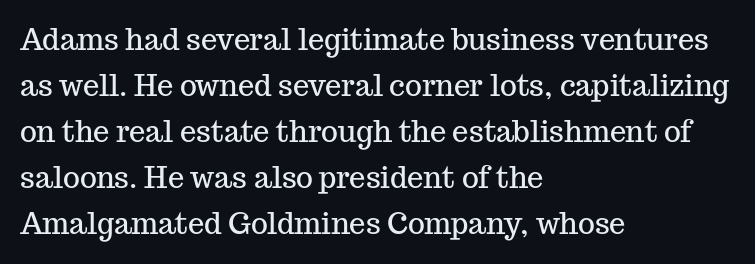
The type sits square on the baseline with zero lean. There is no visible air inserted between adjacent glyphs. Underline: absent. Serif or sans? Serif — the stroke terminals have little feet. The passage shown is typed in a proportional face where columns would drift.
